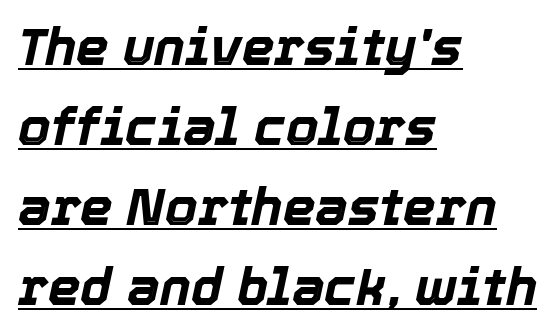
Q: Is the text bold? A: Yes.
Q: Is the text italic (slanted)? A: Yes, it leans right by about 12 degrees.
Q: Is the text underlined? A: Yes.
Q: How is the paragraph aligned? A: Left-aligned.
Q: Is the spacing between letters normal or unusually wide? A: Normal.
Q: Is the spacing between lines tight, normal or loose? A: Normal.
Q: Width (condensed, normal, or wide)? A: Normal.
Q: x-height? A: Medium.
Q: Monospaced? A: No.
